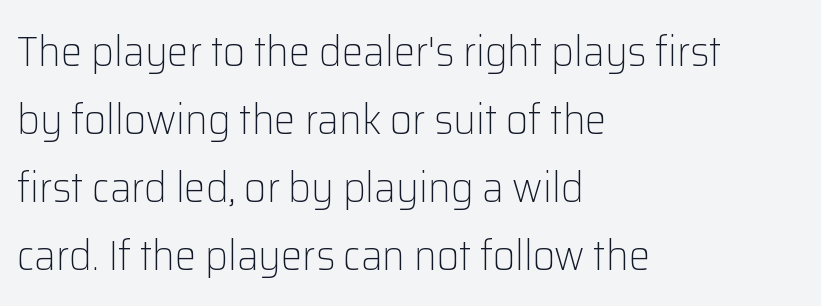
Evenly set lines give the paragraph a standard silhouette. Stroke thickness stays within the range of a standard reading face or lighter. Letters rest on an invisible, unmarked baseline. Unlike a traditional serif, this face leaves its strokes unadorned.
